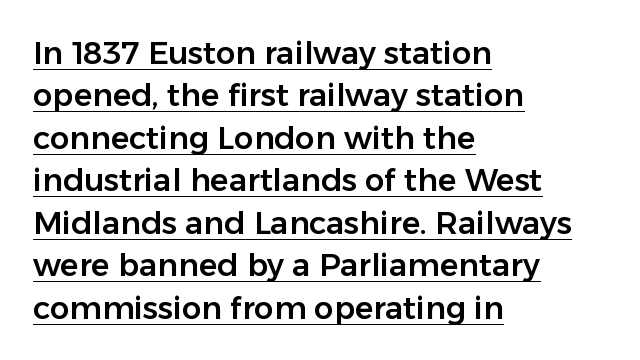
A typesetter would label this face a sans. Here the designer chose a conventional face with non-uniform glyph widths. Horizontally, the lines are justified to the leading edge only. Does the lettering tilt? It doesn't — this is upright. Reading down the column, the eye jumps a familiar distance to each next line. Look at the tracking — it's just the regular setting, nothing added.
